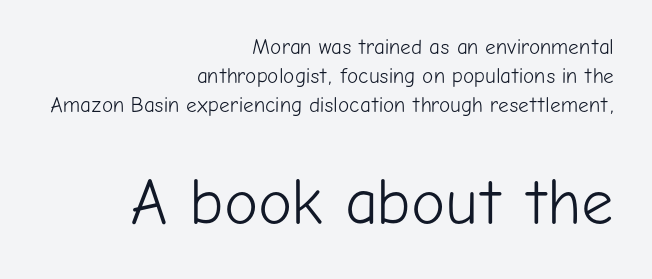
{"serif": "no", "italic": "no", "bold": "no", "weight": "light", "width": "normal", "stroke_contrast": "low", "x_height": "medium", "monospaced": "no", "underline": "no", "align": "right", "line_spacing": "normal", "line_spacing_ratio": 1.38, "letter_spacing": "normal", "letter_spacing_em": 0.0, "larger_block": "second", "size_ratio": 3.05, "glyph_px": 64}
